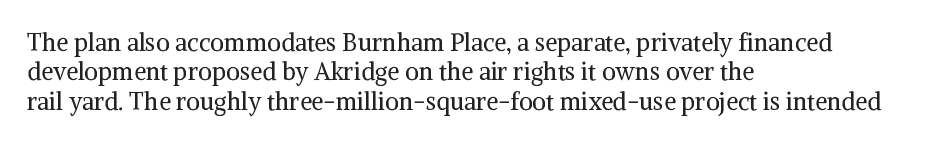
The image shows 24 px text type, upright; set left-aligned, line spacing 1.22x, normal letter spacing, not underlined.
